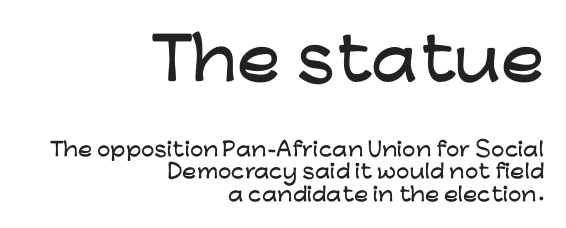
This sample uses plain, unmodified letter spacing. In terms of letterform style, serifs are entirely absent. No word sits above an underline. The letters in the upper block stand taller than those in the block below.
